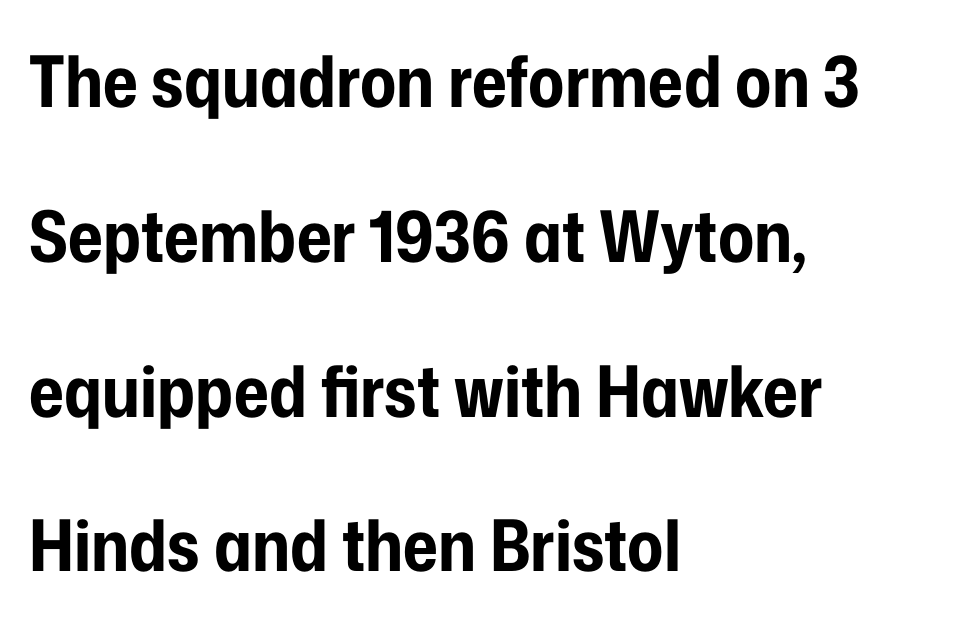
Q: Is the text bold? A: Yes.
Q: Is the text italic (slanted)? A: No, it is upright.
Q: Is the typeface a serif or a sans-serif typeface? A: Sans-serif.
Q: Is the text underlined? A: No.
Q: How is the paragraph aligned? A: Left-aligned.
Q: Is the spacing between letters normal or unusually wide? A: Normal.
Q: Is the spacing between lines tight, normal or loose? A: Loose.
Q: Width (condensed, normal, or wide)? A: Condensed.
Q: Stroke contrast? A: Low.
Q: x-height? A: Medium.
Q: Monospaced? A: No.
